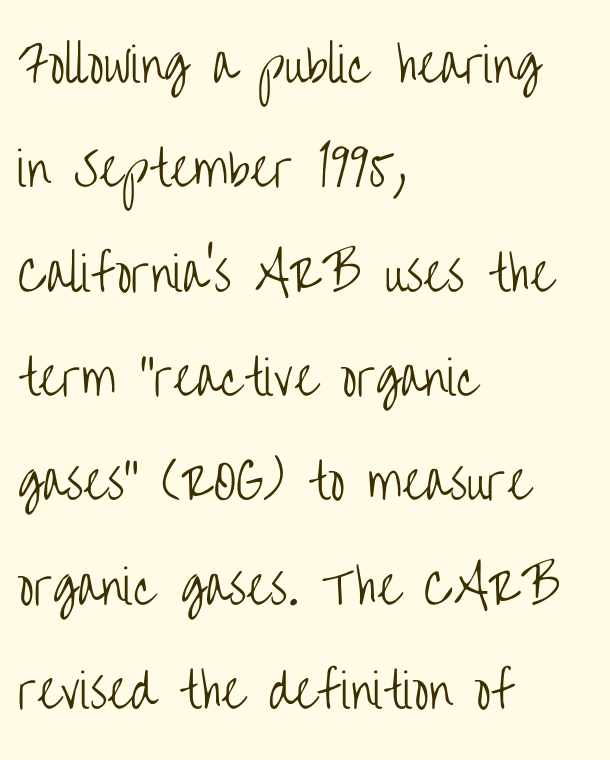
{"serif": "no", "italic": "no", "bold": "no", "weight": "light", "width": "condensed", "stroke_contrast": "low", "x_height": "large", "monospaced": "no", "underline": "no", "align": "left", "line_spacing": "loose", "line_spacing_ratio": 2.22, "letter_spacing": "normal", "letter_spacing_em": 0.0, "glyph_px": 47}
